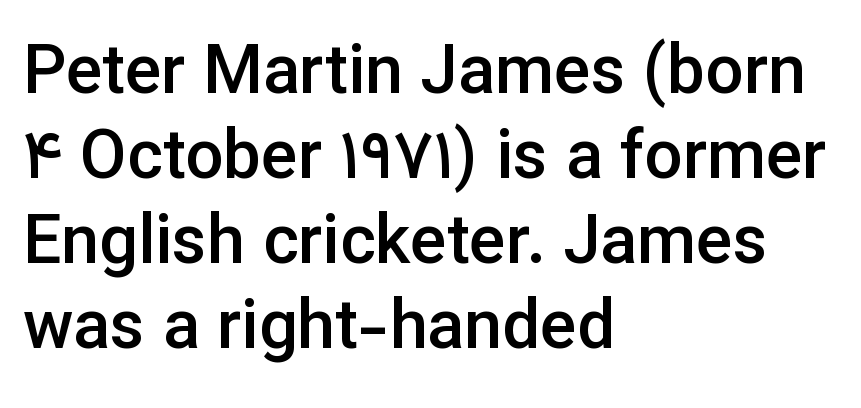
{"serif": "no", "italic": "no", "bold": "semi", "weight": "semibold", "width": "normal", "stroke_contrast": "low", "x_height": "medium", "monospaced": "no", "underline": "no", "align": "left", "line_spacing": "normal", "line_spacing_ratio": 1.25, "letter_spacing": "normal", "letter_spacing_em": 0.0, "glyph_px": 68}
